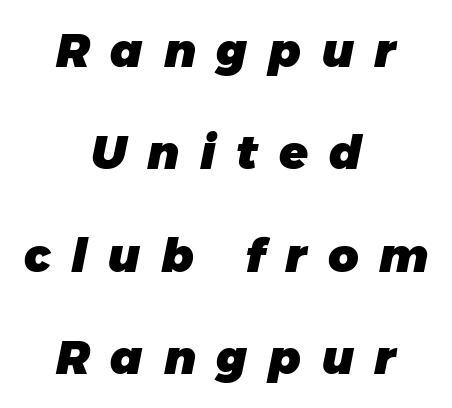
Q: Is the text bold? A: Yes.
Q: Is the text italic (slanted)? A: Yes, it leans right by about 11 degrees.
Q: Is the text underlined? A: No.
Q: How is the paragraph aligned? A: Centered.
Q: Is the spacing between letters normal or unusually wide? A: Unusually wide.
Q: Is the spacing between lines tight, normal or loose? A: Loose.
Q: Width (condensed, normal, or wide)? A: Normal.
Q: Stroke contrast? A: Low.
Q: x-height? A: Medium.
Q: Monospaced? A: No.
